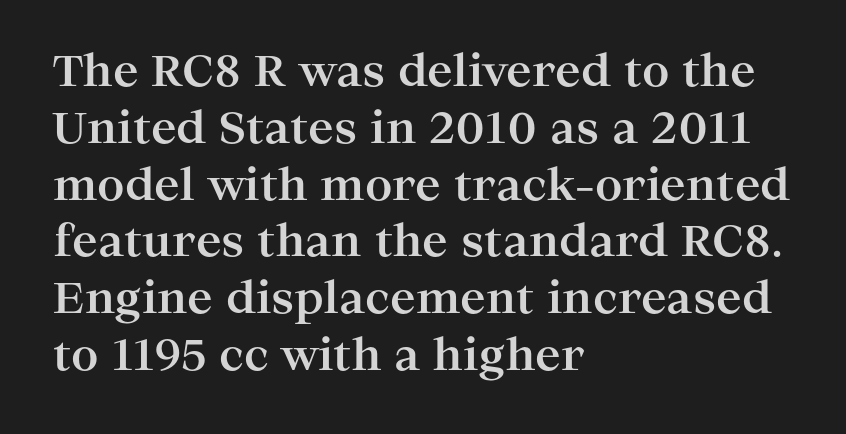
Default kerning and tracking; the words read as compact shapes. The passage shown is typeset with a serif family. A typesetter would call this proportional, since set widths differ per character. Successive baselines arrive at the customary interval.
